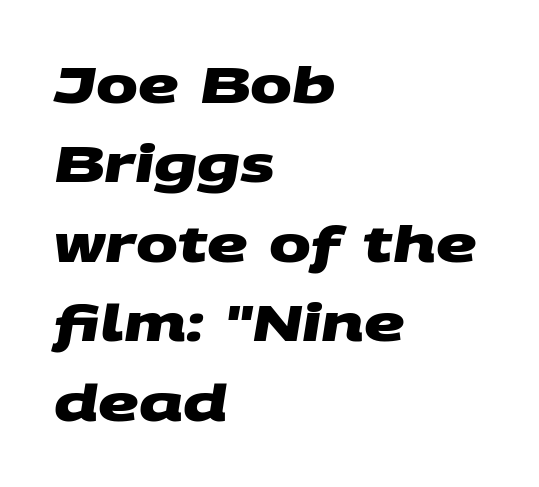
The passage shown is typed in a proportional face where columns would drift. This is heavy type, rendered in bold. No extra tracking has been applied to these lines. Rows of type keep a routine distance in the vertical direction. Serifs: no, the terminals of the letterforms are clean.
